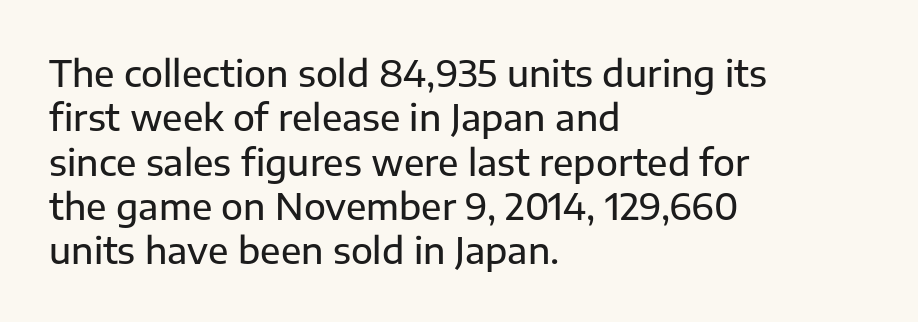
The rendering uses natural spacing where letterforms have individual widths. A typesetter would mark this as roman, not italic. Plain, unruled lines of type. These lines are set flush left with a ragged right edge. Classification — sans serif.
